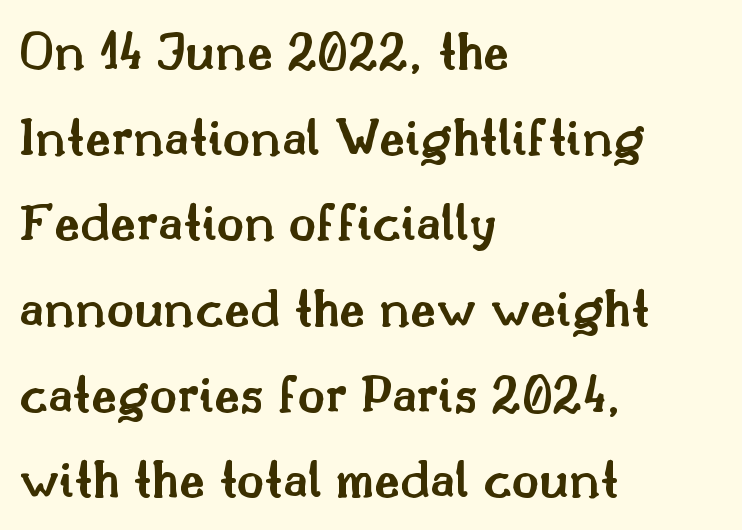
Notice how the passage keeps a crisp vertical edge on the left only. The font is running at a semibold setting, under full bold. If you measured baseline to baseline, you'd find a middling distance. The letters stand straight up with perfectly vertical stems. Little horizontal feet cap the strokes, marking this as serif type. Letter spacing: default.
